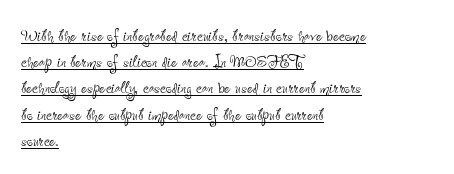
These lines are set flush left with a ragged right edge. Check the space under the baseline: a stroke is drawn there. Unbolded letterforms with no extra heft. In terms of letterspacing, this is plain default setting.
